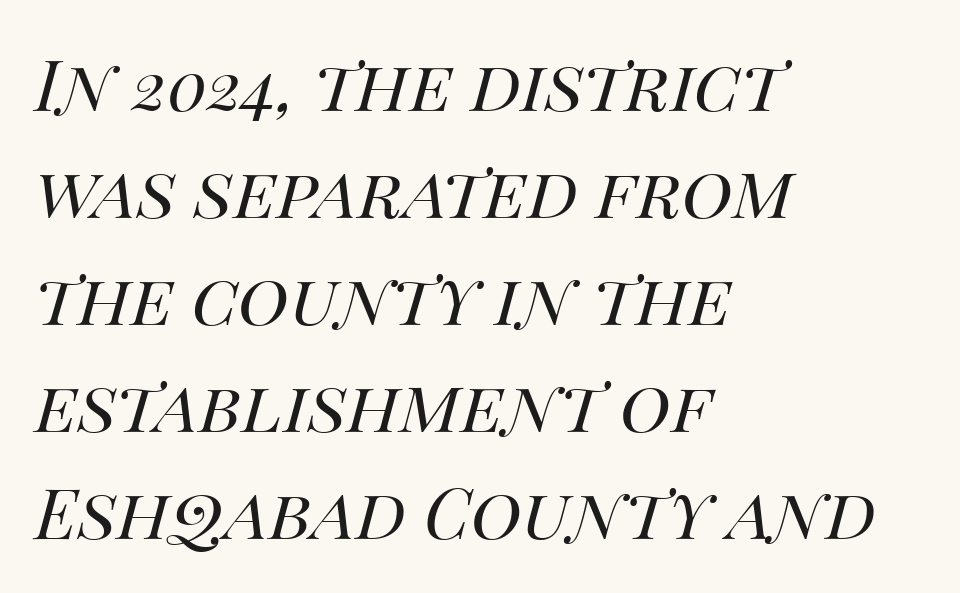
{"italic": "yes", "lean": "right", "slant_degrees": 14, "bold": "no", "weight": "regular", "width": "normal", "stroke_contrast": "medium", "x_height": "large", "monospaced": "no", "underline": "no", "align": "left", "line_spacing": "normal", "line_spacing_ratio": 1.53, "letter_spacing": "normal", "letter_spacing_em": 0.0, "glyph_px": 70}
